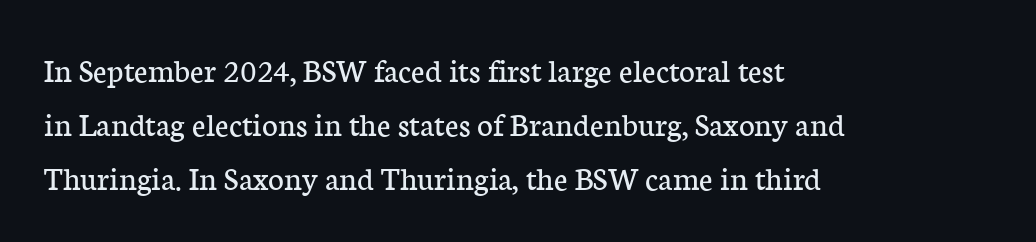
Q: Is the text bold? A: No.
Q: Is the text italic (slanted)? A: No, it is upright.
Q: Is the typeface a serif or a sans-serif typeface? A: Serif.
Q: Is the text underlined? A: No.
Q: How is the paragraph aligned? A: Left-aligned.
Q: Is the spacing between letters normal or unusually wide? A: Normal.
Q: Is the spacing between lines tight, normal or loose? A: Normal.
Q: Width (condensed, normal, or wide)? A: Normal.
Q: Stroke contrast? A: Low.
Q: x-height? A: Medium.
Q: Monospaced? A: No.
